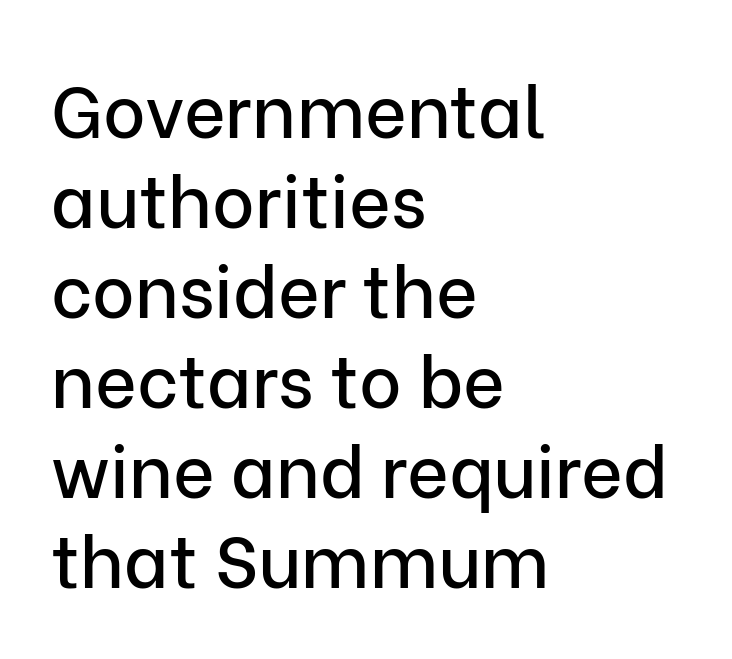
{"serif": "no", "italic": "no", "width": "normal", "stroke_contrast": "low", "x_height": "medium", "monospaced": "no", "underline": "no", "align": "left", "line_spacing": "normal", "line_spacing_ratio": 1.25, "letter_spacing": "normal", "letter_spacing_em": 0.0, "glyph_px": 72}
